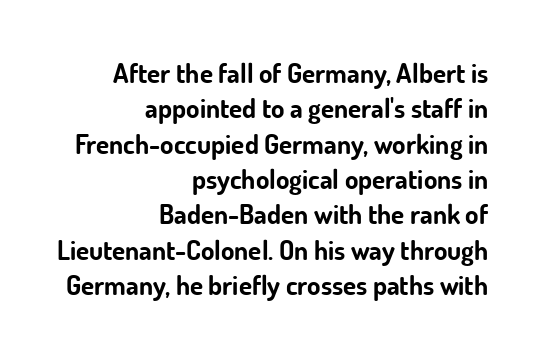
Horizontal alignment here is rightward, an uncommon choice for prose. The letters stand upright; this is a roman face. Rule under the text: the space is simply empty. Pretty heavy lettering here — definitely bold.
